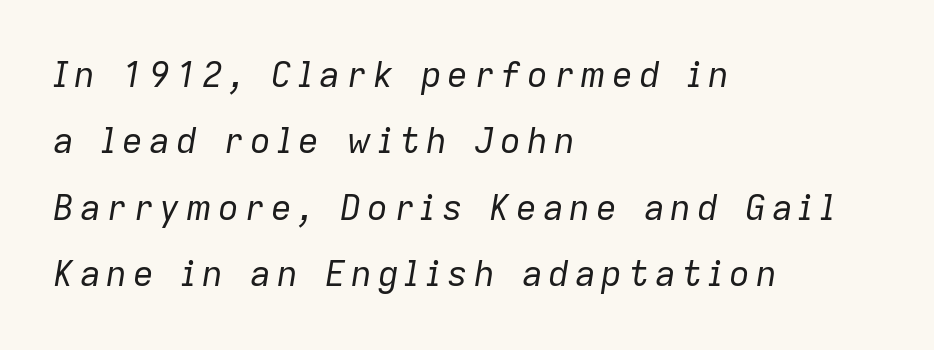
The image shows 35 px regular-weight type, italic (leaning right); set left-aligned, loose line spacing (1.9x), not underlined; low stroke contrast and a medium x-height.
